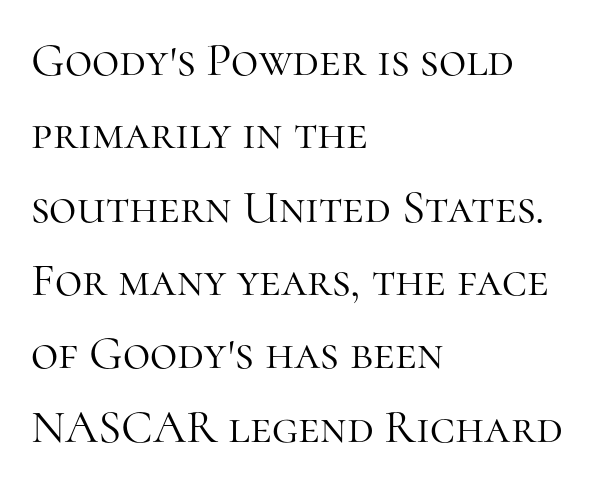
On a weight scale, this lands at 450 or below. The letters stand upright; this is a roman face. Is there much room between lines? A standard amount, neither cramped nor airy. Descenders hang freely into open space. The rendering uses natural spacing where letterforms have individual widths. This sample is left-justified, so line endings fall wherever the words run out.
